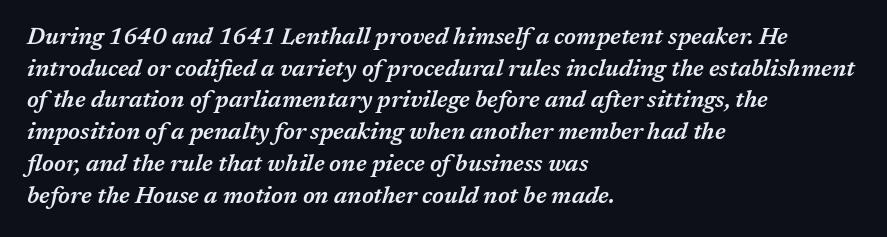
Q: Is the text bold? A: Semi-bold.
Q: Is the text italic (slanted)? A: Yes, it leans right by about 17 degrees.
Q: Is the text underlined? A: No.
Q: How is the paragraph aligned? A: Left-aligned.
Q: Is the spacing between letters normal or unusually wide? A: Normal.
Q: Is the spacing between lines tight, normal or loose? A: Normal.
